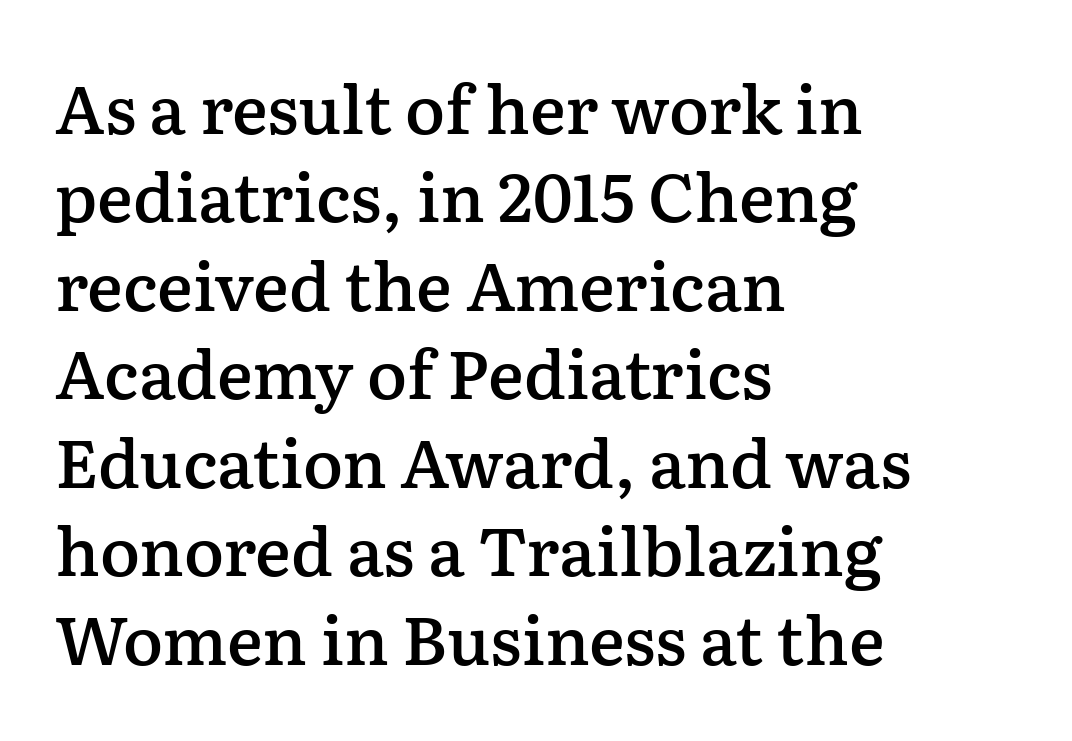
The image shows 67 px semibold serif type, upright; set left-aligned, normal line spacing (1.32x), normal letter spacing, not underlined; low stroke contrast and a medium x-height.
